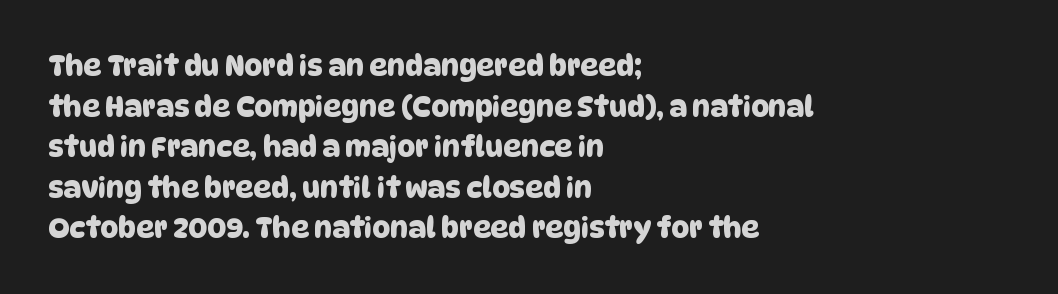
{"serif": "no", "width": "normal", "stroke_contrast": "low", "x_height": "large", "monospaced": "no", "underline": "no", "align": "left", "line_spacing": "normal", "line_spacing_ratio": 1.45, "letter_spacing": "normal", "letter_spacing_em": 0.0, "glyph_px": 28}
